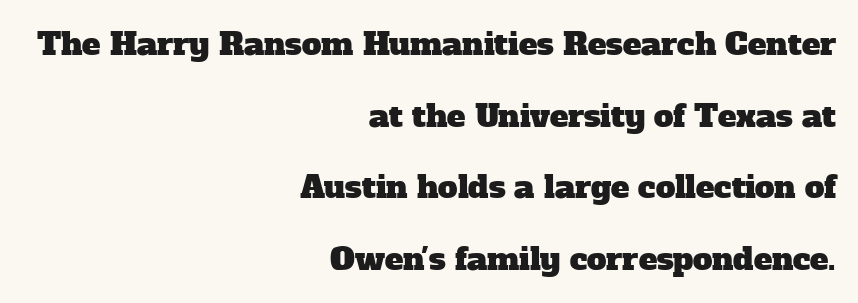
Q: Is the typeface a serif or a sans-serif typeface? A: Serif.
Q: Is the text underlined? A: No.
Q: How is the paragraph aligned? A: Right-aligned.
Q: Is the spacing between letters normal or unusually wide? A: Normal.
Q: Is the spacing between lines tight, normal or loose? A: Loose.
Q: Width (condensed, normal, or wide)? A: Normal.
Q: Stroke contrast? A: Low.
Q: x-height? A: Medium.
Q: Monospaced? A: No.
